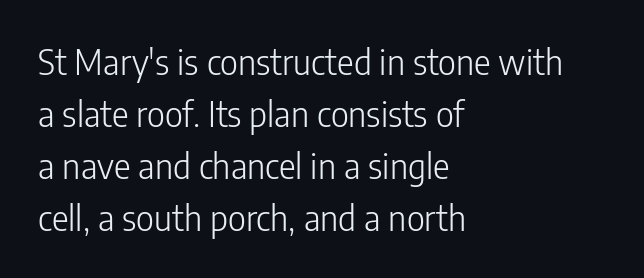
The image shows 35 px light, condensed sans-serif type, upright; set left-aligned, normal line spacing (1.49x), normal letter spacing, not underlined; low stroke contrast and a medium x-height.
